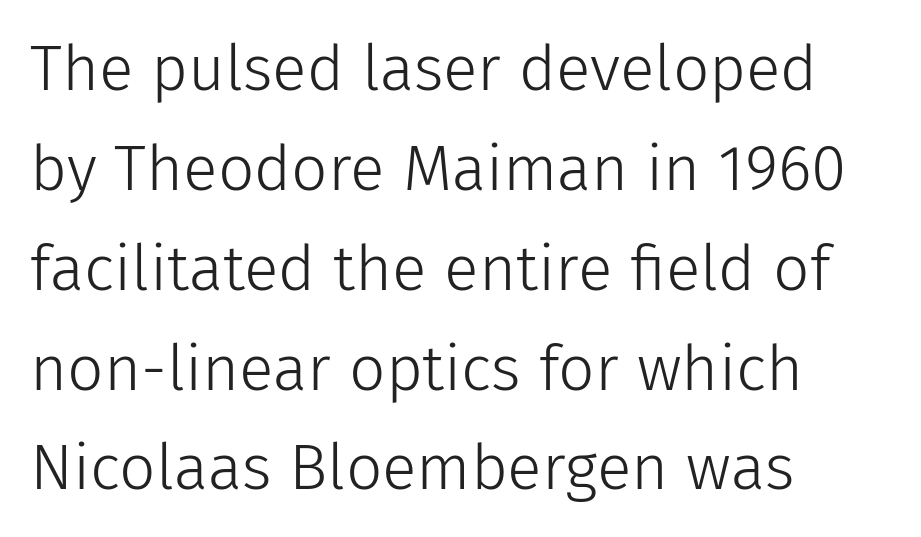
Q: Is the text bold? A: No.
Q: Is the text italic (slanted)? A: No, it is upright.
Q: Is the typeface a serif or a sans-serif typeface? A: Sans-serif.
Q: Is the text underlined? A: No.
Q: How is the paragraph aligned? A: Left-aligned.
Q: Is the spacing between letters normal or unusually wide? A: Normal.
Q: Is the spacing between lines tight, normal or loose? A: Normal.
Q: Width (condensed, normal, or wide)? A: Normal.
Q: Stroke contrast? A: Low.
Q: x-height? A: Medium.
Q: Monospaced? A: No.
